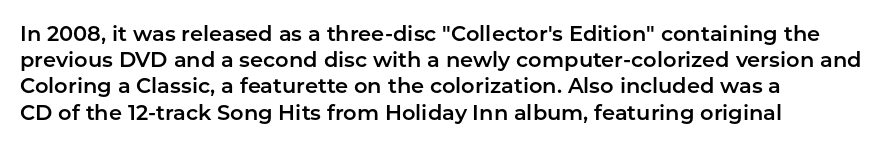
The image shows 21 px text type, upright; set normal line spacing (1.25x), normal letter spacing, not underlined.
